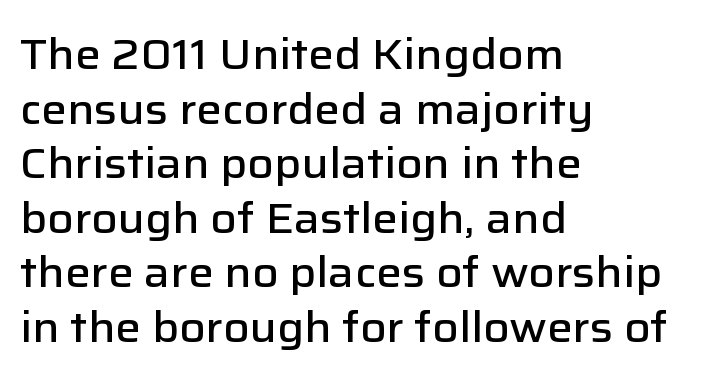
Typesetter's note: demi weight, one step under bold. A clean baseline with only descenders dipping below it. Examine the stroke ends and you'll find no serifs. This rendering leaves character spacing at its baseline value. Every stem runs plumb, perpendicular to the baseline. These lines are rendered in a variable-pitch font.
